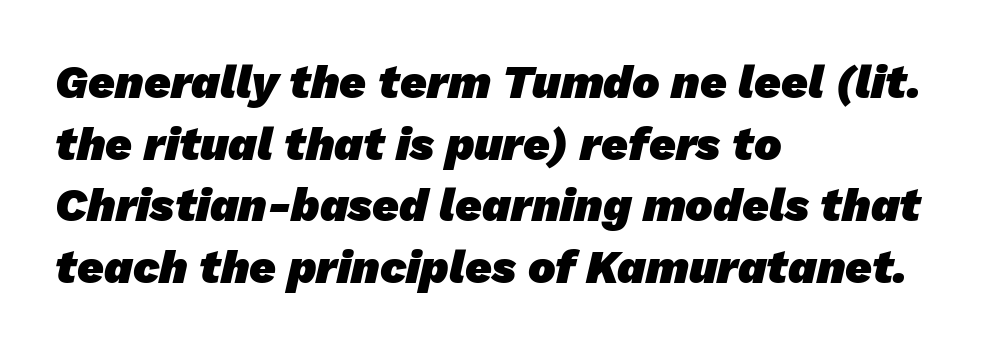
{"serif": "no", "bold": "yes", "weight": "heavy", "width": "normal", "stroke_contrast": "low", "x_height": "medium", "monospaced": "no", "underline": "no", "align": "left", "line_spacing": "normal", "line_spacing_ratio": 1.34, "letter_spacing": "normal", "letter_spacing_em": 0.0, "glyph_px": 46}
